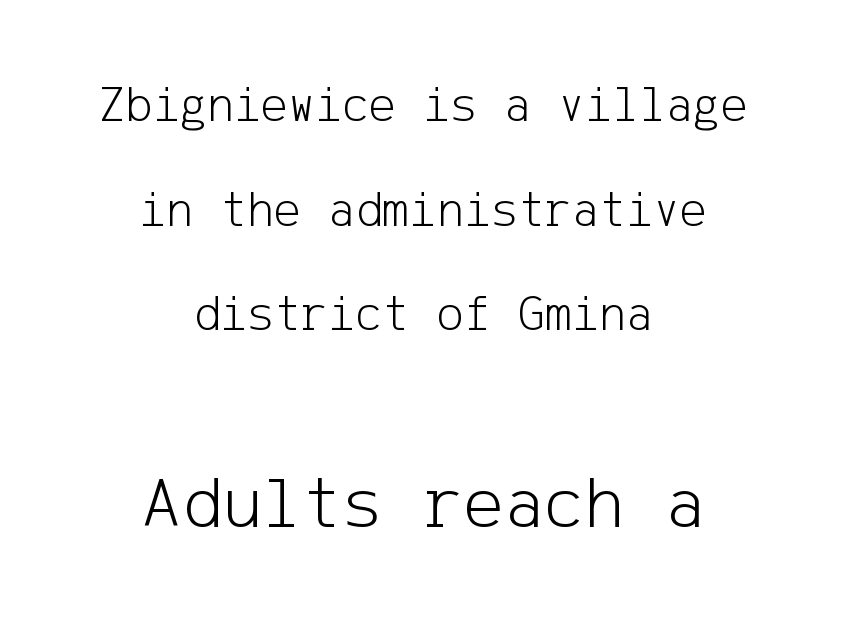
{"serif": "no", "italic": "no", "bold": "no", "weight": "light", "width": "normal", "stroke_contrast": "low", "x_height": "medium", "underline": "no", "align": "center", "line_spacing": "loose", "line_spacing_ratio": 2.05, "letter_spacing": "normal", "letter_spacing_em": 0.0, "larger_block": "second", "size_ratio": 1.49, "glyph_px": 76}
